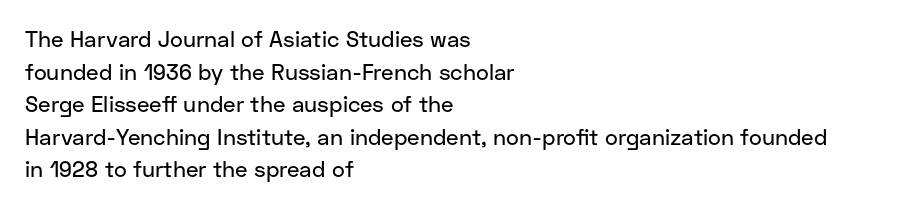
The string is rendered with underlining switched off. Successive baselines arrive at the customary interval. The paragraph shown leans on its left margin. Do the letters lean? They stand straight. The passage shown has conventional tracking throughout.
